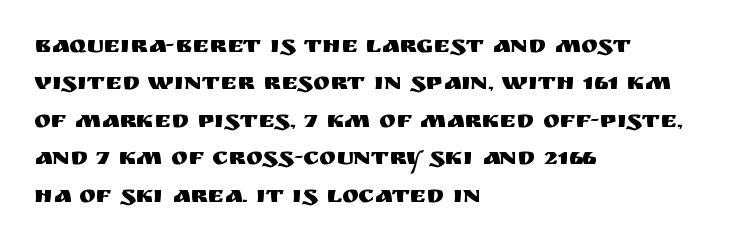
Q: Is the text italic (slanted)? A: No, it is upright.
Q: Is the text underlined? A: No.
Q: How is the paragraph aligned? A: Left-aligned.
Q: Is the spacing between letters normal or unusually wide? A: Normal.
Q: Is the spacing between lines tight, normal or loose? A: Normal.
